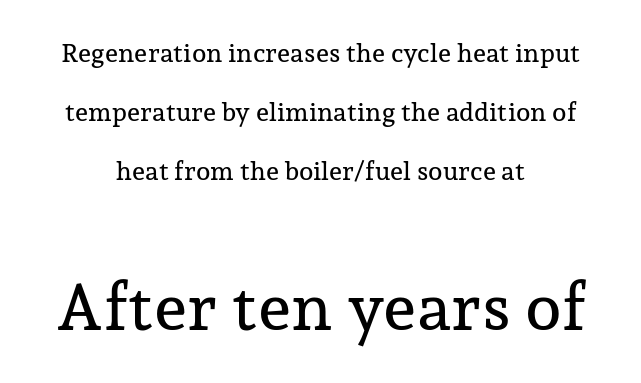
{"serif": "yes", "italic": "no", "width": "normal", "stroke_contrast": "low", "x_height": "medium", "monospaced": "no", "underline": "no", "align": "center", "line_spacing": "loose", "line_spacing_ratio": 2.27, "letter_spacing": "normal", "letter_spacing_em": 0.0, "larger_block": "second", "size_ratio": 2.54, "glyph_px": 66}
